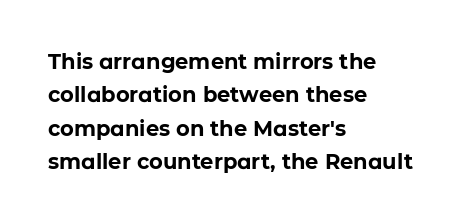
Q: Is the text bold? A: Yes.
Q: Is the text italic (slanted)? A: No, it is upright.
Q: Is the text underlined? A: No.
Q: How is the paragraph aligned? A: Left-aligned.
Q: Is the spacing between letters normal or unusually wide? A: Normal.
Q: Is the spacing between lines tight, normal or loose? A: Normal.
